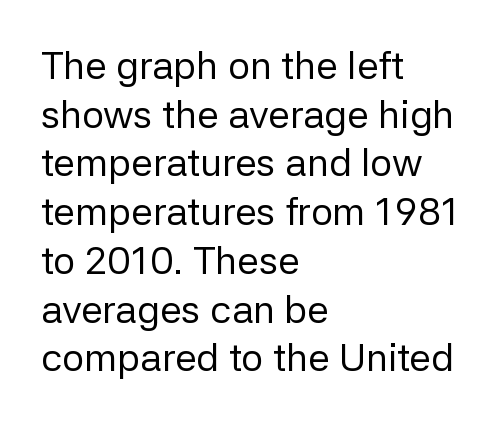
{"serif": "no", "italic": "no", "bold": "no", "weight": "regular", "width": "normal", "stroke_contrast": "low", "x_height": "medium", "monospaced": "no", "underline": "no", "align": "left", "line_spacing": "normal", "line_spacing_ratio": 1.25, "letter_spacing": "normal", "letter_spacing_em": 0.0, "glyph_px": 39}
